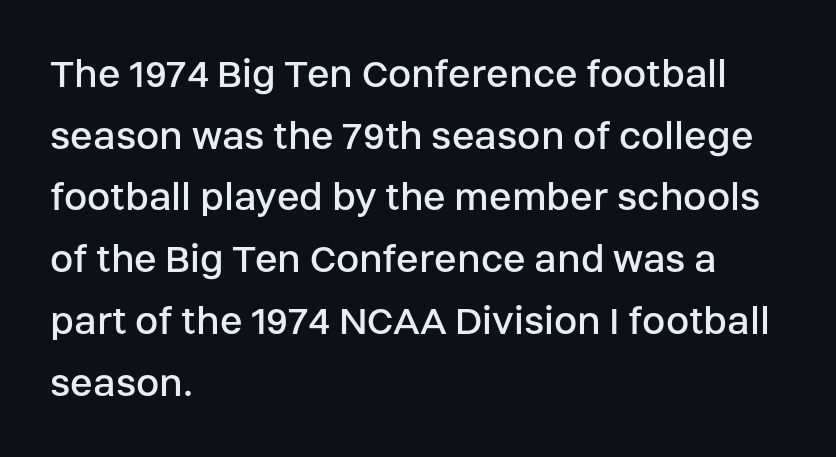
Q: Is the text bold? A: No.
Q: Is the text italic (slanted)? A: No, it is upright.
Q: Is the typeface a serif or a sans-serif typeface? A: Sans-serif.
Q: Is the text underlined? A: No.
Q: How is the paragraph aligned? A: Left-aligned.
Q: Is the spacing between letters normal or unusually wide? A: Normal.
Q: Is the spacing between lines tight, normal or loose? A: Normal.
Q: Width (condensed, normal, or wide)? A: Normal.
Q: Stroke contrast? A: Low.
Q: x-height? A: Large.
Q: Monospaced? A: No.
